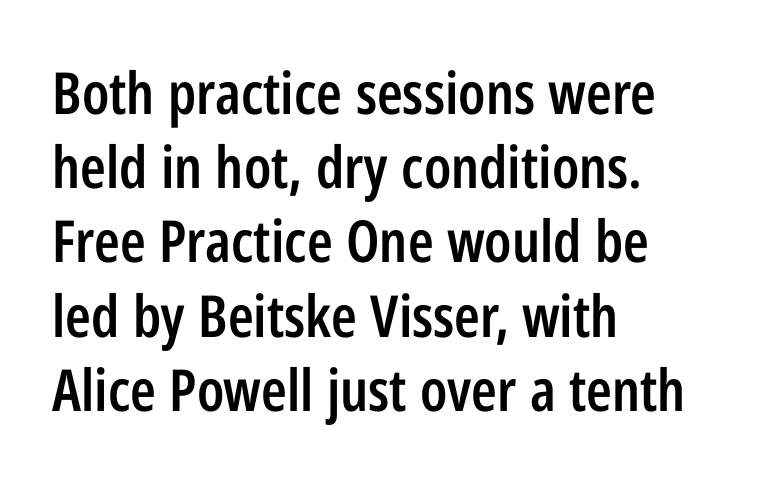
To sum up the face: it is a sans, with no serifs. What's the leading like? Ordinary, nothing unusual. This sample is left-justified, so line endings fall wherever the words run out. Typographic density is moderately raised because the face is semibold. The letters stand upright; this is a roman face.
